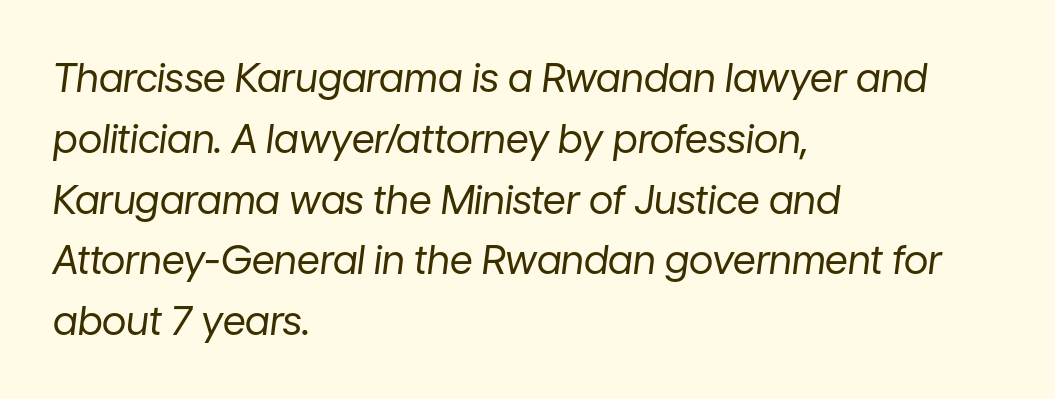
Rule under the text: the space is simply empty. A normal amount of white space separates one row of letters from the next. This sample has the flowing, uneven cadence of proportional lettering. The cut favours lightness, reaching ordinary text weight at its darkest. A student would call this left alignment; a typographer would say flush left, rag right.
